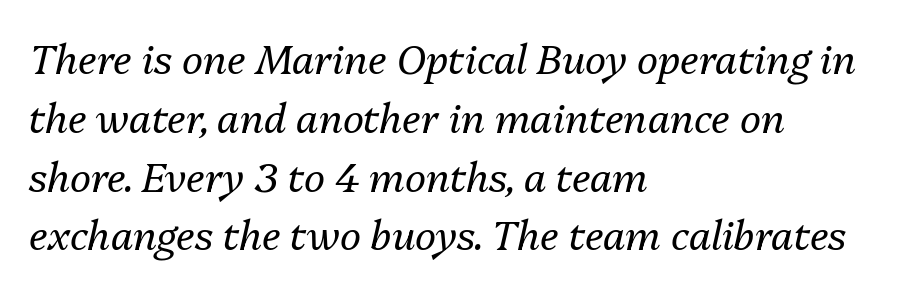
The image shows 40 px regular-weight type, italic (leaning right); set left-aligned, normal line spacing (1.47x), normal letter spacing, not underlined; medium stroke contrast and a medium x-height.
